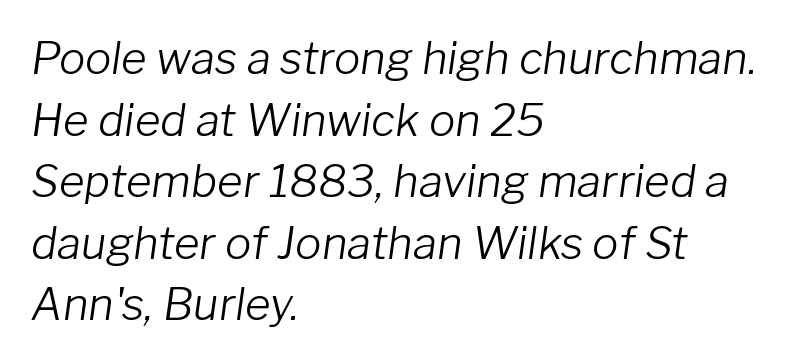
The image shows 44 px light type, italic (leaning right); set left-aligned, normal line spacing (1.4x), normal letter spacing, not underlined; low stroke contrast and a medium x-height.
